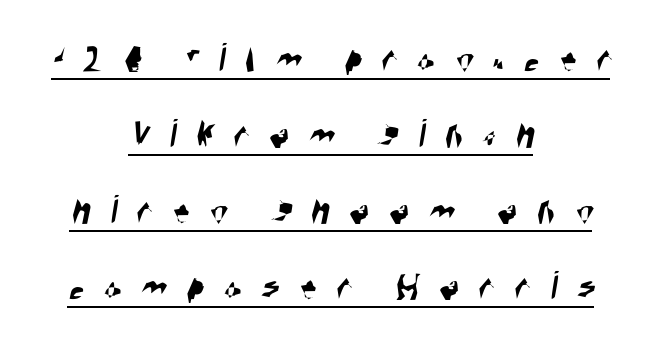
The image shows 42 px condensed sans-serif type; set centered, line spacing 1.81x, unusually wide letter spacing (+0.46 em), underlined; high stroke contrast and a large x-height.
